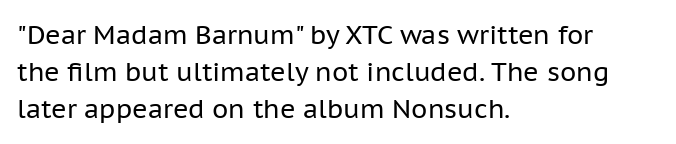
The image shows 26 px text type, upright; set left-aligned, normal line spacing (1.43x), normal letter spacing, not underlined.
